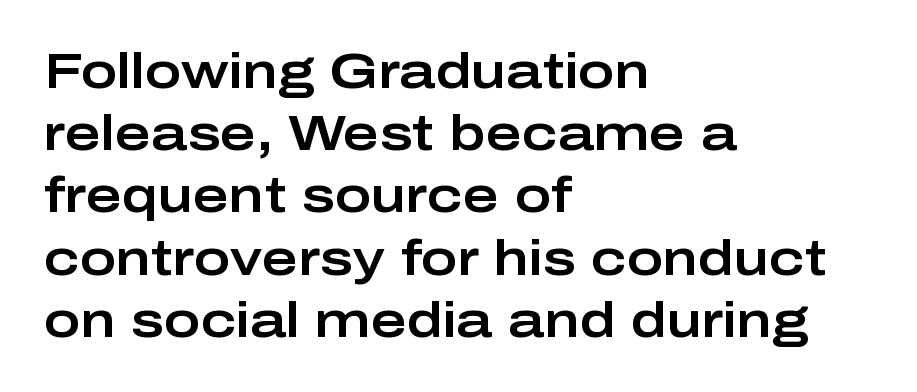
Q: Is the text italic (slanted)? A: No, it is upright.
Q: Is the typeface a serif or a sans-serif typeface? A: Sans-serif.
Q: Is the text underlined? A: No.
Q: How is the paragraph aligned? A: Left-aligned.
Q: Is the spacing between letters normal or unusually wide? A: Normal.
Q: Is the spacing between lines tight, normal or loose? A: Normal.
Q: Width (condensed, normal, or wide)? A: Wide.
Q: Stroke contrast? A: Low.
Q: x-height? A: Medium.
Q: Monospaced? A: No.
